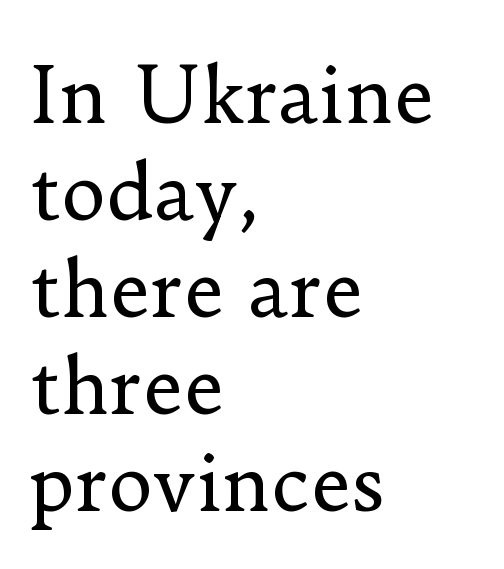
The image shows 77 px regular-weight serif type, upright; set left-aligned, normal line spacing (1.26x), normal letter spacing, not underlined; low stroke contrast and a small x-height.
